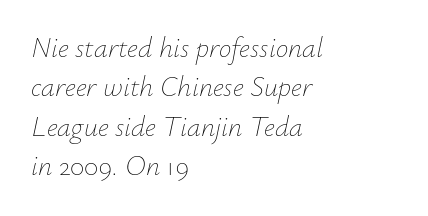
{"italic": "yes", "lean": "right", "slant_degrees": 12, "bold": "no", "weight": "thin", "width": "normal", "stroke_contrast": "low", "x_height": "small", "monospaced": "no", "underline": "no", "align": "left", "line_spacing": "normal", "line_spacing_ratio": 1.41, "letter_spacing": "normal", "letter_spacing_em": 0.0, "glyph_px": 28}
